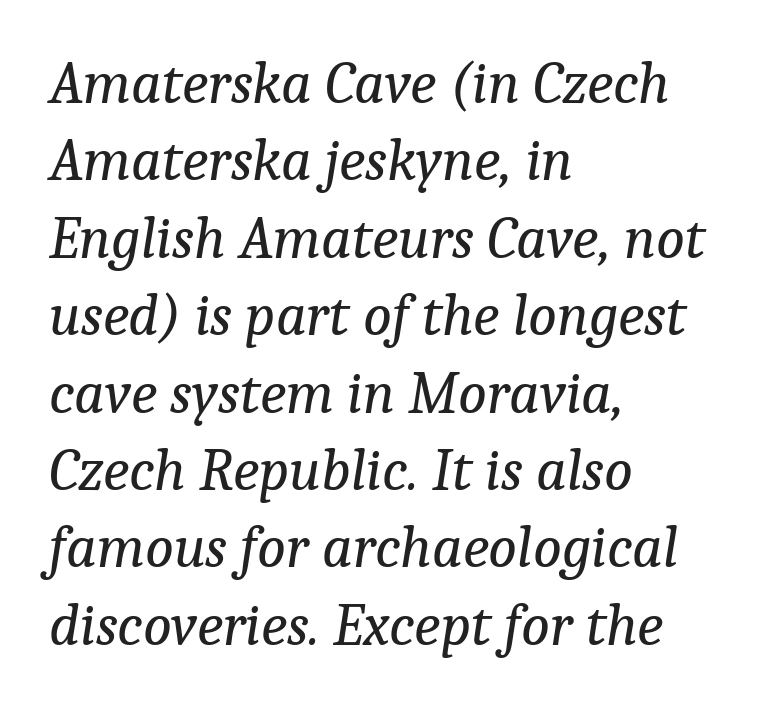
Notice how the passage keeps a crisp vertical edge on the left only. The gaps between neighbouring characters are ordinary and unremarkable. The leading is moderate, giving the passage an even texture. Type style note: has serifs. Is this a fixed-width face? No — the glyphs have proportional, varying widths. Would a proofreader flag this as italicized? Yes.
